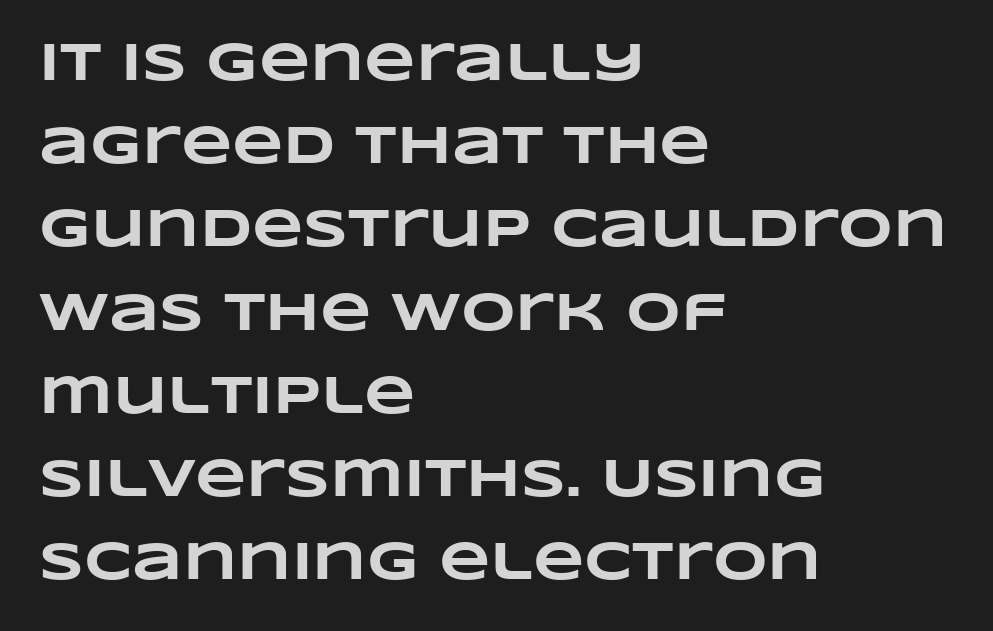
Q: Is the text bold? A: Yes.
Q: Is the text underlined? A: No.
Q: How is the paragraph aligned? A: Left-aligned.
Q: Is the spacing between letters normal or unusually wide? A: Normal.
Q: Is the spacing between lines tight, normal or loose? A: Normal.
Q: Width (condensed, normal, or wide)? A: Wide.
Q: Stroke contrast? A: Low.
Q: x-height? A: Large.
Q: Monospaced? A: No.
